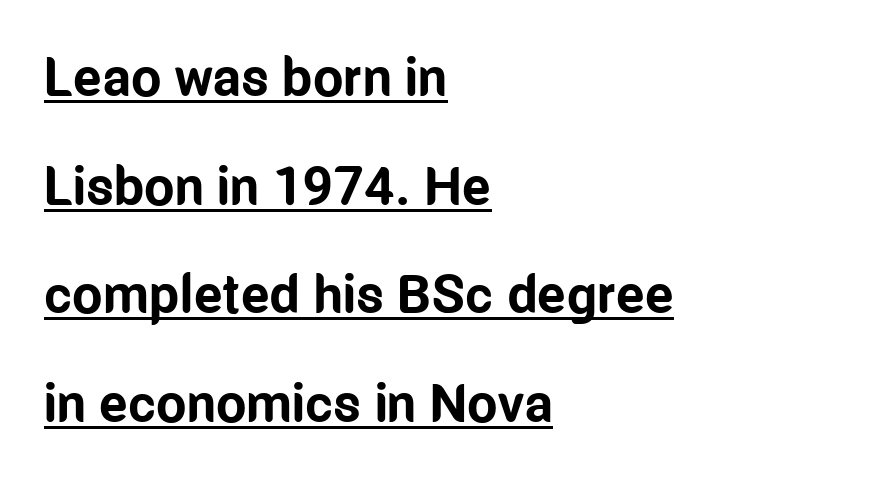
The type family on display is of the sans-serif kind. This rendering features underlined lettering. The specimen reads as upright at a glance. Horizontal bands of white between lines are thick stripes. The face used here is proportionally spaced, like ordinary book or web type. The letters sit at their default tracking, neither squeezed nor spread.
